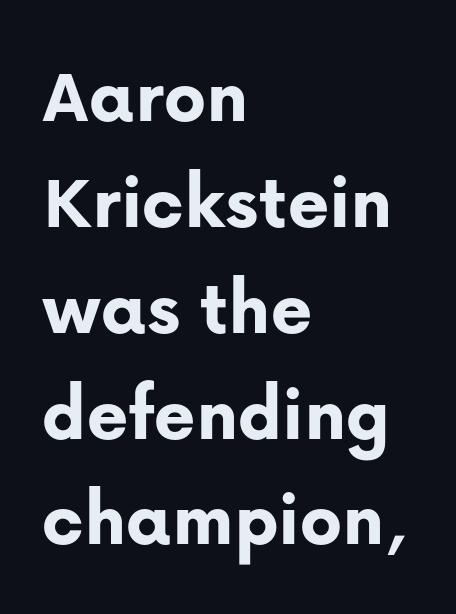
This sample uses a sans-serif face. The sample has been set heavy, in full bold. Upright lettering throughout. Reading down the block, your eye returns to a fixed left position each line. Compared with typical paragraphs, the rows here are spaced about the same. The face used here is proportionally spaced, like ordinary book or web type.
